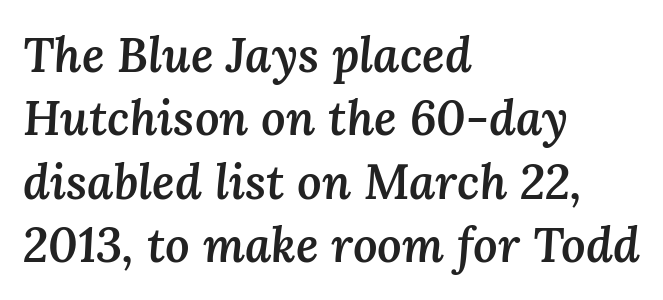
The rendering keeps characters at their native spacing. Caption: semibold face, moderately heavy strokes. Is this a fixed-width face? No — the glyphs have proportional, varying widths. Check under the words: just untouched page. If you measured baseline to baseline, you'd find a middling distance.
